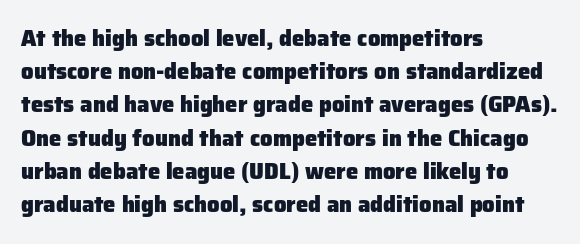
The image shows 22 px bold type, upright; set left-aligned, normal line spacing (1.51x), normal letter spacing, not underlined.
